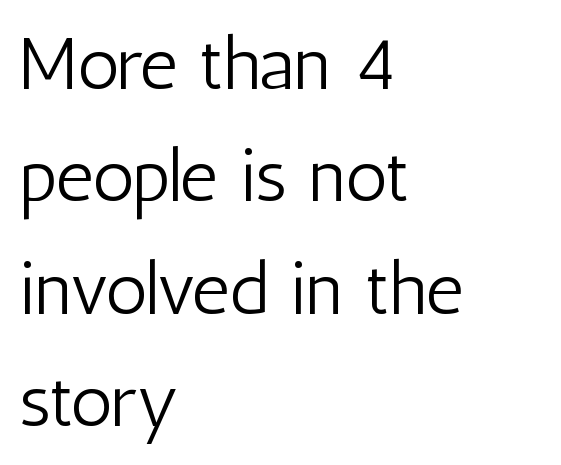
{"serif": "no", "italic": "no", "bold": "no", "weight": "light", "width": "condensed", "stroke_contrast": "low", "x_height": "medium", "monospaced": "no", "underline": "no", "align": "left", "line_spacing": "normal", "line_spacing_ratio": 1.52, "letter_spacing": "normal", "letter_spacing_em": 0.0, "glyph_px": 74}
